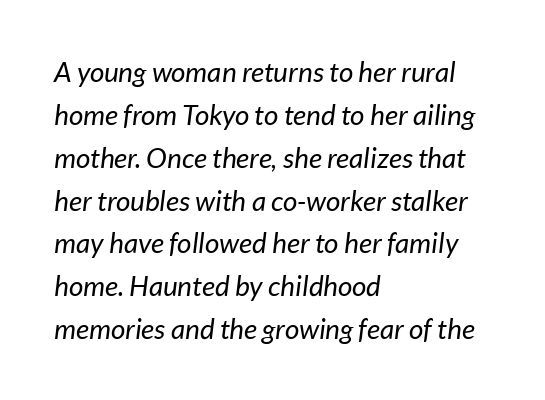
Students, observe: this is what conventionally led text looks like. The passage shown is not bold in any degree. Does the lettering tilt? It does — this is italic. Compared with typical body copy, the letter spacing here is the same. Alignment: flush left. The baseline area is clear.
